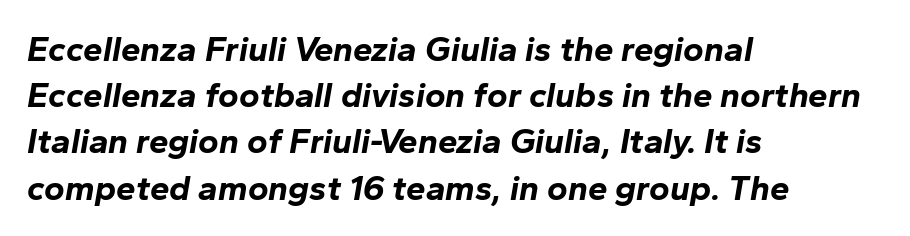
The image shows 35 px bold type, italic (leaning right); set left-aligned, normal line spacing (1.32x), normal letter spacing, not underlined; low stroke contrast and a medium x-height.
